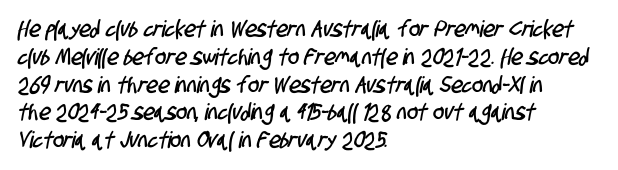
The image shows 23 px text type; set left-aligned, line spacing 1.21x, normal letter spacing, not underlined.
